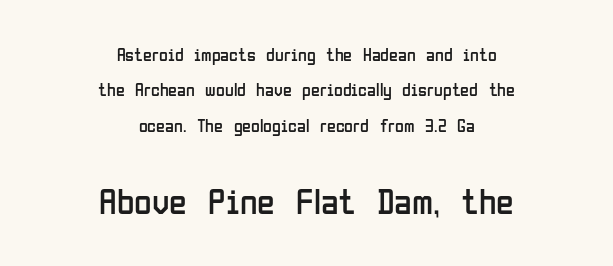
The image shows 36 px regular-weight, condensed sans-serif type, upright; set centered, loose line spacing (1.97x), normal letter spacing, not underlined; the second (bottom) block is 2.0x larger; low stroke contrast and a medium x-height.
